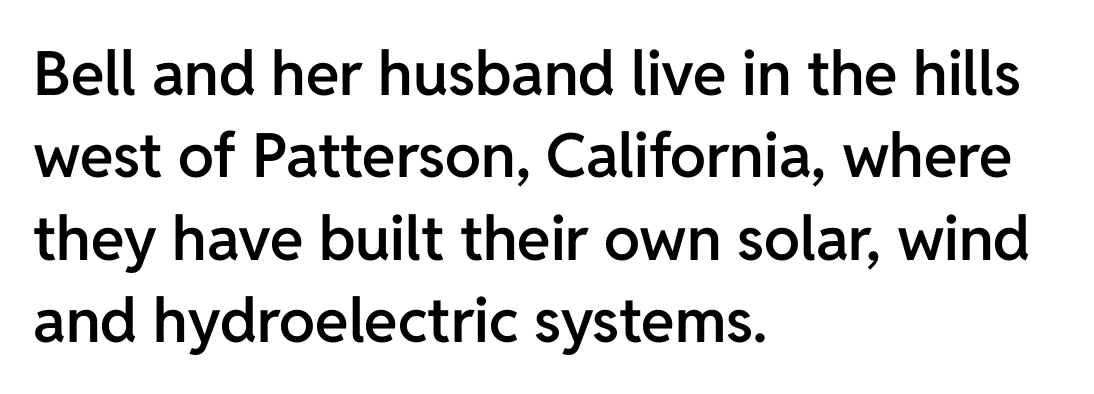
{"serif": "no", "italic": "no", "bold": "semi", "weight": "semibold", "width": "normal", "stroke_contrast": "low", "x_height": "medium", "monospaced": "no", "underline": "no", "align": "left", "line_spacing": "normal", "line_spacing_ratio": 1.35, "letter_spacing": "normal", "letter_spacing_em": 0.0, "glyph_px": 61}
